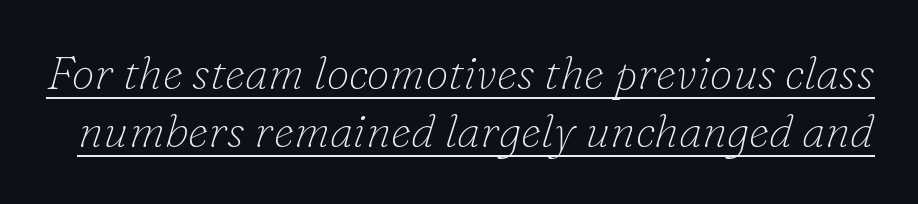
Q: Is the text bold? A: No.
Q: Is the text italic (slanted)? A: Yes, it leans right by about 16 degrees.
Q: Is the typeface a serif or a sans-serif typeface? A: Serif.
Q: Is the text underlined? A: Yes.
Q: Is the spacing between letters normal or unusually wide? A: Normal.
Q: Is the spacing between lines tight, normal or loose? A: Normal.
Q: Width (condensed, normal, or wide)? A: Normal.
Q: Stroke contrast? A: Low.
Q: x-height? A: Small.
Q: Monospaced? A: No.
